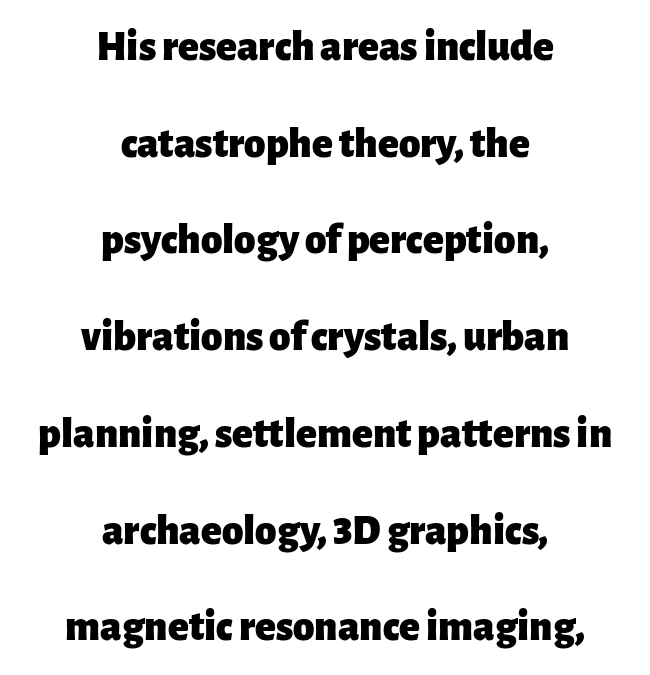
The designer dialed line spacing up above the default. Each letter keeps its own natural width here, so spacing adapts to shape. Which margin do the lines hug? Neither — every line sits in the middle. Does extra space separate the letters? No, they use regular spacing. This is the regular roman posture of the typeface.
